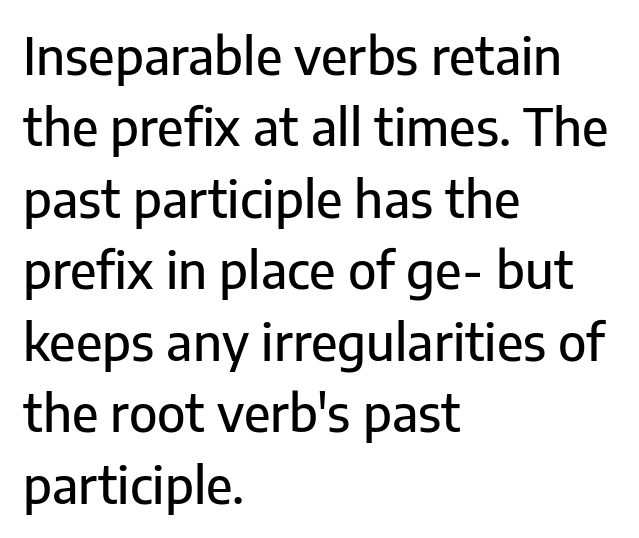
Q: Is the text italic (slanted)? A: No, it is upright.
Q: Is the typeface a serif or a sans-serif typeface? A: Sans-serif.
Q: Is the text underlined? A: No.
Q: How is the paragraph aligned? A: Left-aligned.
Q: Is the spacing between letters normal or unusually wide? A: Normal.
Q: Is the spacing between lines tight, normal or loose? A: Normal.
Q: Width (condensed, normal, or wide)? A: Normal.
Q: Stroke contrast? A: Low.
Q: x-height? A: Medium.
Q: Monospaced? A: No.
